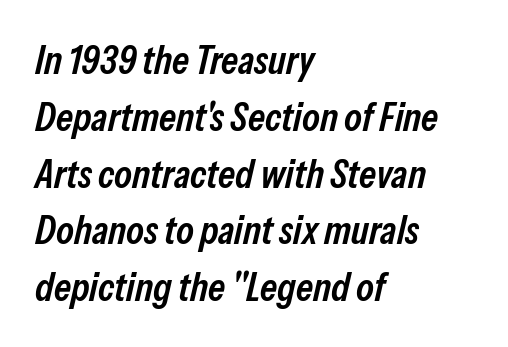
Q: Is the text bold? A: Semi-bold.
Q: Is the text italic (slanted)? A: Yes, it leans right by about 13 degrees.
Q: Is the text underlined? A: No.
Q: How is the paragraph aligned? A: Left-aligned.
Q: Is the spacing between letters normal or unusually wide? A: Normal.
Q: Is the spacing between lines tight, normal or loose? A: Normal.
Q: Width (condensed, normal, or wide)? A: Condensed.
Q: Stroke contrast? A: Low.
Q: x-height? A: Medium.
Q: Monospaced? A: No.
